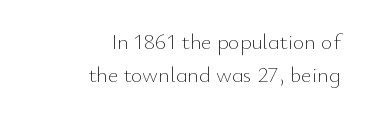
{"italic": "no", "bold": "no", "underline": "no", "align": "right", "line_spacing": "normal", "line_spacing_ratio": 1.52, "letter_spacing": "normal", "letter_spacing_em": 0.0, "glyph_px": 22}
